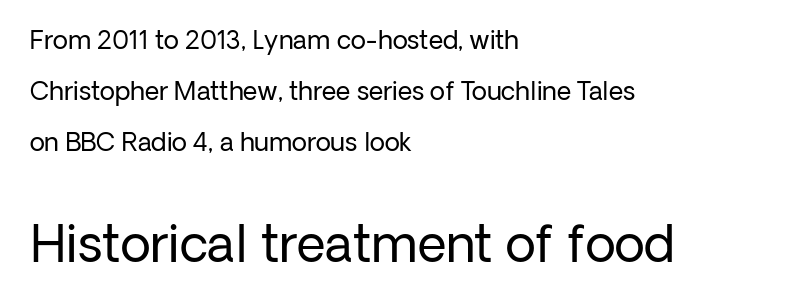
{"serif": "no", "italic": "no", "bold": "no", "weight": "regular", "width": "normal", "stroke_contrast": "low", "x_height": "medium", "monospaced": "no", "underline": "no", "align": "left", "line_spacing": "loose", "line_spacing_ratio": 2.05, "letter_spacing": "normal", "letter_spacing_em": 0.0, "larger_block": "second", "size_ratio": 2.0, "glyph_px": 50}
